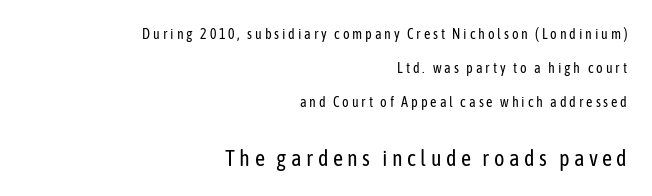
The image shows 22 px text type, upright; set right-aligned, loose line spacing (2.43x), unusually wide letter spacing (+0.2 em), not underlined; the second (bottom) block is 1.57x larger.
